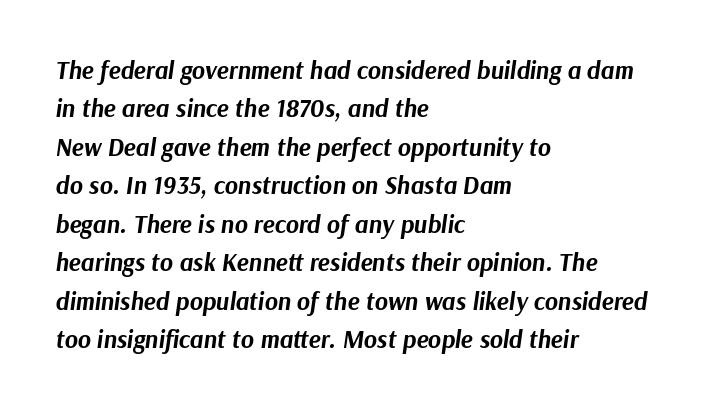
Q: Is the text bold? A: Yes.
Q: Is the text italic (slanted)? A: Yes, it leans right by about 9 degrees.
Q: Is the text underlined? A: No.
Q: How is the paragraph aligned? A: Left-aligned.
Q: Is the spacing between letters normal or unusually wide? A: Normal.
Q: Is the spacing between lines tight, normal or loose? A: Normal.
